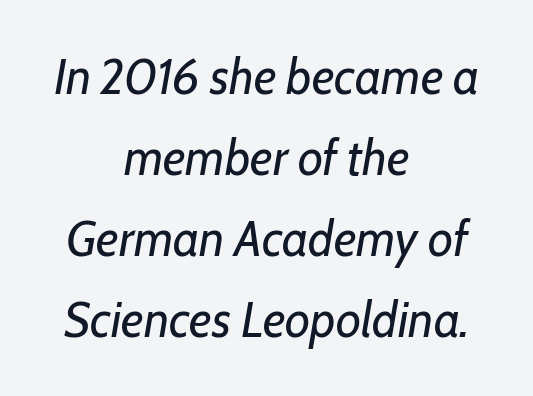
{"italic": "yes", "lean": "right", "slant_degrees": 7, "bold": "no", "weight": "regular", "width": "normal", "stroke_contrast": "low", "x_height": "medium", "monospaced": "no", "underline": "no", "align": "center", "line_spacing": "normal", "line_spacing_ratio": 1.65, "letter_spacing": "normal", "letter_spacing_em": 0.0, "glyph_px": 49}
